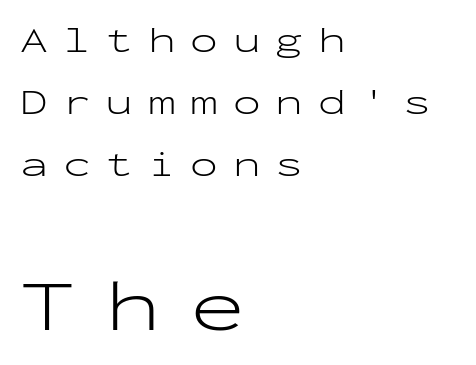
{"serif": "no", "italic": "no", "bold": "no", "weight": "light", "width": "wide", "stroke_contrast": "low", "x_height": "medium", "monospaced": "yes", "underline": "no", "align": "left", "line_spacing": "normal", "line_spacing_ratio": 1.68, "letter_spacing": "wide", "letter_spacing_em": 0.4, "larger_block": "second", "size_ratio": 2.0, "glyph_px": 74}
